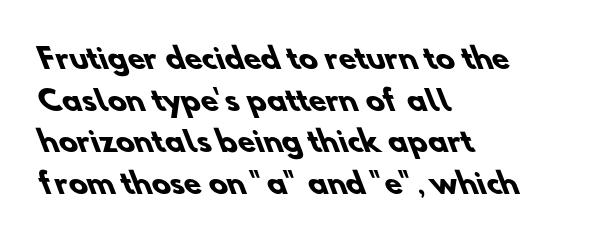
{"serif": "no", "bold": "yes", "weight": "heavy", "width": "normal", "stroke_contrast": "low", "x_height": "small", "monospaced": "no", "underline": "no", "align": "left", "line_spacing": "normal", "line_spacing_ratio": 1.49, "letter_spacing": "normal", "letter_spacing_em": 0.0, "glyph_px": 28}
